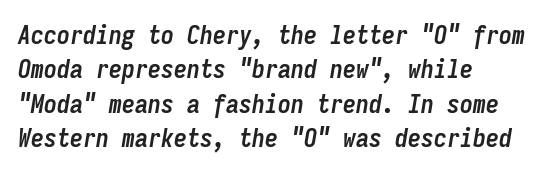
If you measured baseline to baseline, you'd find a middling distance. The text carries the slant typical of an italic or oblique font. Weight: bold. The letters sit at their default tracking, neither squeezed nor spread. The rendering anchors every line to the left-hand side.
